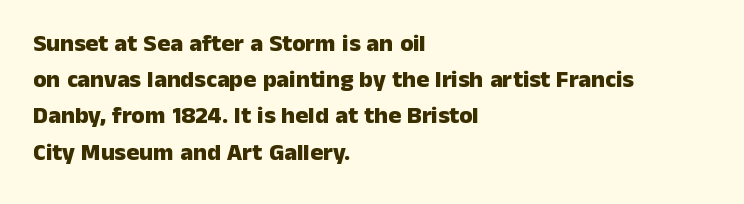
{"italic": "no", "bold": "yes", "underline": "no", "align": "left", "line_spacing": "normal", "line_spacing_ratio": 1.51, "letter_spacing": "normal", "letter_spacing_em": 0.0, "glyph_px": 24}
